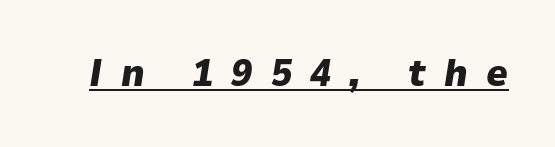
Words appear elongated and porous because spacing is wide. Does the lettering tilt? It does — this is italic. A continuous stroke trails under the words, as in a hyperlink. Think of a printed novel: that variable character pitch is what you see here.
